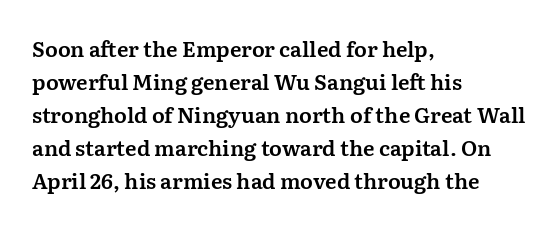
Do the letters lean? They stand straight. You could call the tracking neutral — neither tight nor loose. The passage shown is not underscored anywhere. The ragged edge is on the right, which tells us the setting is flush left. Students, observe: this is what conventionally led text looks like.
